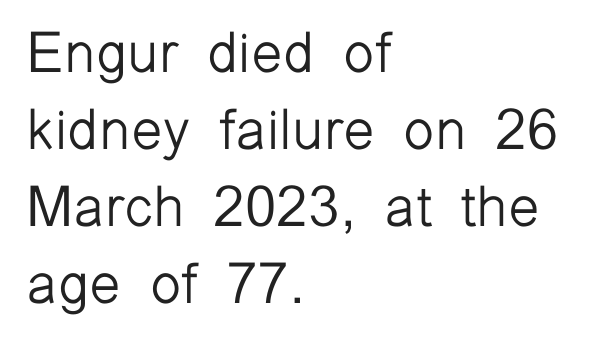
{"serif": "no", "italic": "no", "bold": "no", "weight": "light", "width": "normal", "stroke_contrast": "low", "x_height": "medium", "monospaced": "no", "underline": "no", "align": "left", "line_spacing": "normal", "line_spacing_ratio": 1.35, "letter_spacing": "normal", "letter_spacing_em": 0.0, "glyph_px": 57}
